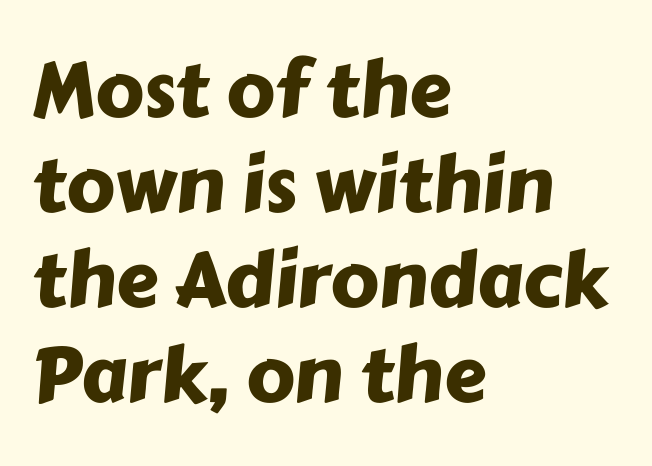
{"serif": "no", "width": "normal", "stroke_contrast": "low", "x_height": "medium", "monospaced": "no", "underline": "no", "align": "left", "line_spacing": "normal", "line_spacing_ratio": 1.25, "letter_spacing": "normal", "letter_spacing_em": 0.0, "glyph_px": 76}
